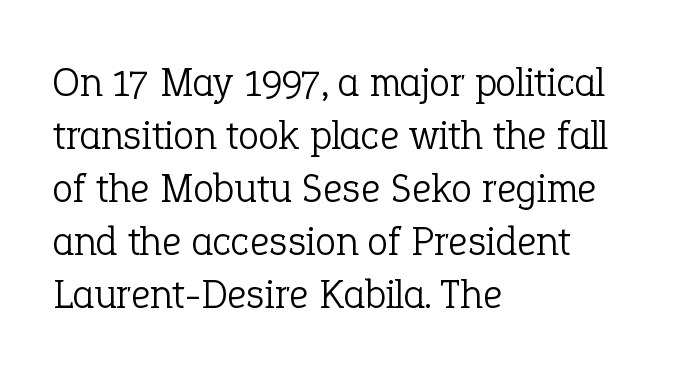
Q: Is the text bold? A: No.
Q: Is the text italic (slanted)? A: No, it is upright.
Q: Is the typeface a serif or a sans-serif typeface? A: Serif.
Q: Is the text underlined? A: No.
Q: How is the paragraph aligned? A: Left-aligned.
Q: Is the spacing between letters normal or unusually wide? A: Normal.
Q: Is the spacing between lines tight, normal or loose? A: Normal.
Q: Width (condensed, normal, or wide)? A: Normal.
Q: Stroke contrast? A: Low.
Q: x-height? A: Medium.
Q: Monospaced? A: No.
